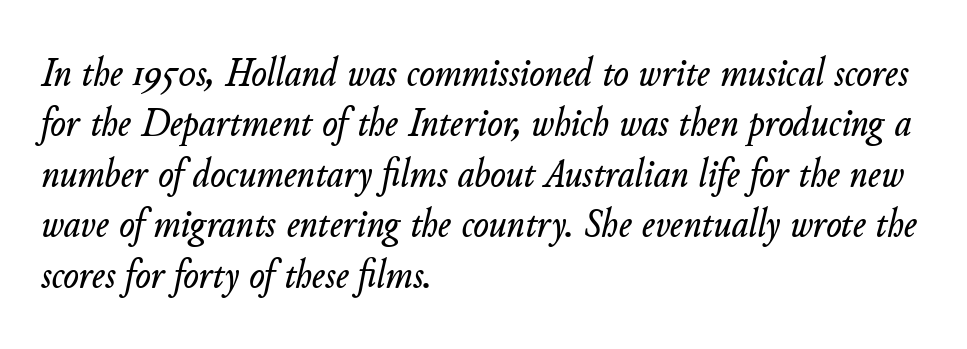
The image shows 41 px text type, italic (leaning right); set left-aligned, line spacing 1.23x, normal letter spacing, not underlined; low stroke contrast and a small x-height.
